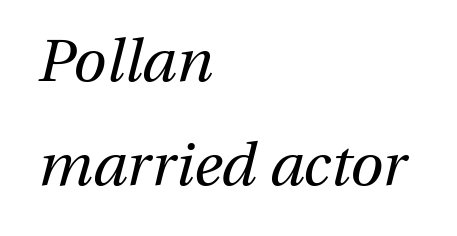
{"italic": "yes", "lean": "right", "slant_degrees": 13, "bold": "no", "weight": "regular", "width": "normal", "stroke_contrast": "medium", "x_height": "medium", "monospaced": "no", "underline": "no", "align": "left", "line_spacing_ratio": 1.73, "letter_spacing": "normal", "letter_spacing_em": 0.0, "glyph_px": 60}
